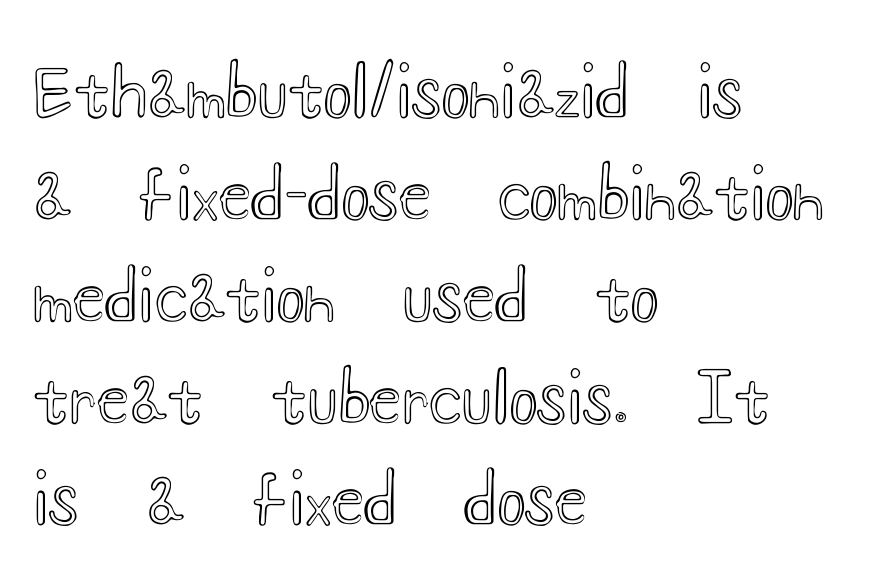
Q: Is the text italic (slanted)? A: No, it is upright.
Q: Is the text underlined? A: No.
Q: How is the paragraph aligned? A: Left-aligned.
Q: Is the spacing between letters normal or unusually wide? A: Normal.
Q: Is the spacing between lines tight, normal or loose? A: Normal.
Q: Width (condensed, normal, or wide)? A: Wide.
Q: x-height? A: Small.
Q: Monospaced? A: No.
